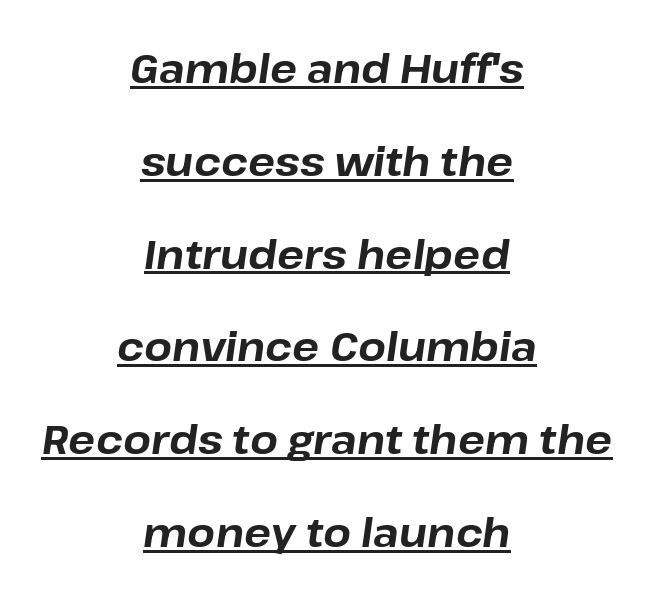
{"italic": "yes", "lean": "right", "slant_degrees": 8, "bold": "yes", "weight": "bold", "width": "normal", "stroke_contrast": "low", "x_height": "medium", "monospaced": "no", "underline": "yes", "align": "center", "line_spacing": "loose", "line_spacing_ratio": 2.32, "letter_spacing": "normal", "letter_spacing_em": 0.0, "glyph_px": 40}
